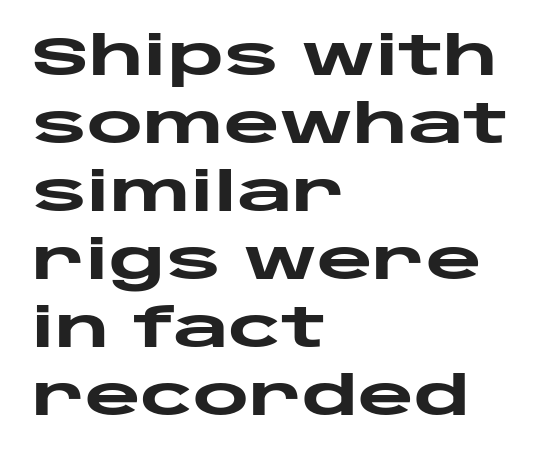
{"serif": "no", "italic": "no", "bold": "yes", "weight": "heavy", "width": "wide", "stroke_contrast": "low", "x_height": "large", "monospaced": "no", "underline": "no", "align": "left", "line_spacing": "normal", "line_spacing_ratio": 1.26, "letter_spacing": "normal", "letter_spacing_em": 0.0, "glyph_px": 54}
